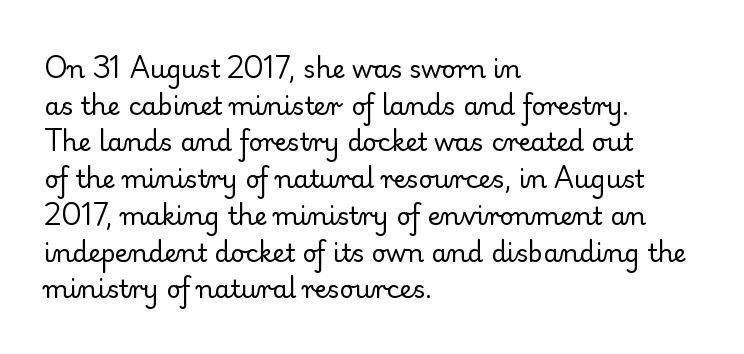
Weight: in the light-to-regular range. In CSS terms this would be text-align: left. The letters stand straight up with perfectly vertical stems. Each new line begins a customary step beneath the previous one. Characters follow at the spacing the type designer built in.
